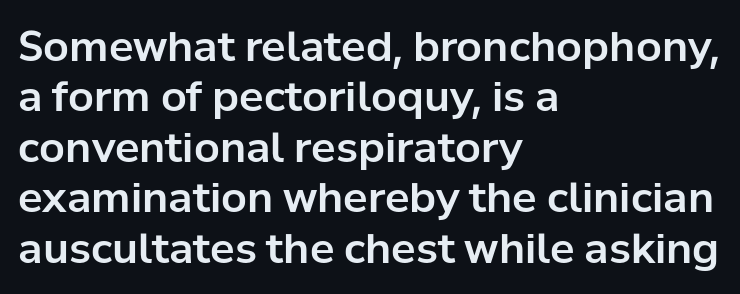
Q: Is the text italic (slanted)? A: No, it is upright.
Q: Is the typeface a serif or a sans-serif typeface? A: Sans-serif.
Q: Is the text underlined? A: No.
Q: How is the paragraph aligned? A: Left-aligned.
Q: Is the spacing between letters normal or unusually wide? A: Normal.
Q: Width (condensed, normal, or wide)? A: Normal.
Q: Stroke contrast? A: Low.
Q: x-height? A: Medium.
Q: Monospaced? A: No.
